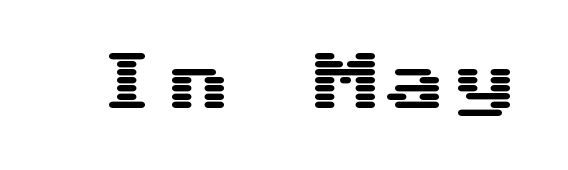
Unlike italic type, these characters show no tilt at all. Rule under the text: the space is simply empty. Serif or sans? Sans — the stroke terminals are bare.
